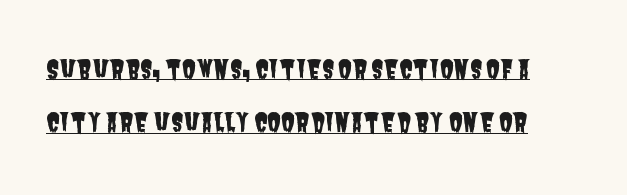
Successive baselines arrive slowly, with a big drop between each. Default kerning and tracking; the words read as compact shapes. A typographer would call this underscored text.
